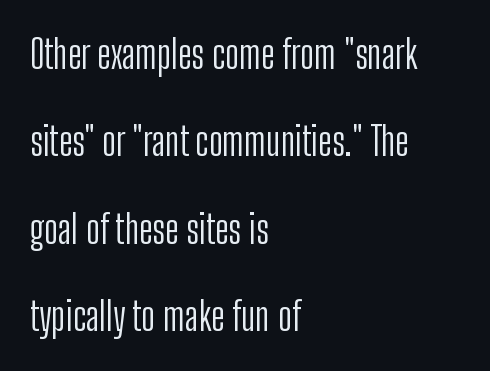
{"serif": "no", "italic": "no", "bold": "no", "weight": "light", "width": "condensed", "stroke_contrast": "low", "x_height": "medium", "monospaced": "no", "underline": "no", "align": "left", "line_spacing": "loose", "line_spacing_ratio": 2.24, "letter_spacing": "normal", "letter_spacing_em": 0.0, "glyph_px": 39}
